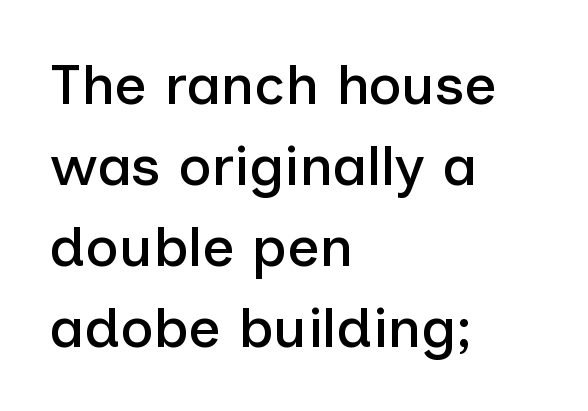
Q: Is the text italic (slanted)? A: No, it is upright.
Q: Is the typeface a serif or a sans-serif typeface? A: Sans-serif.
Q: Is the text underlined? A: No.
Q: How is the paragraph aligned? A: Left-aligned.
Q: Is the spacing between letters normal or unusually wide? A: Normal.
Q: Is the spacing between lines tight, normal or loose? A: Normal.
Q: Width (condensed, normal, or wide)? A: Normal.
Q: Stroke contrast? A: Low.
Q: x-height? A: Medium.
Q: Monospaced? A: No.
